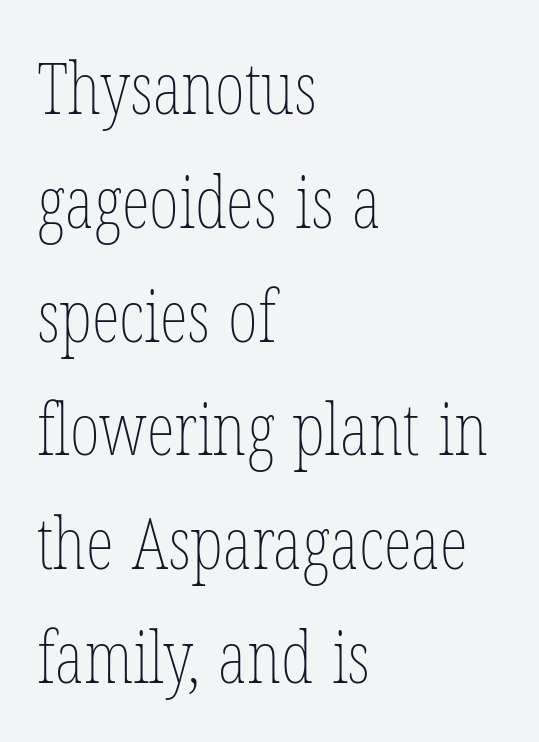
Teacher's note: observe the even left margin — that is flush-left alignment. The lines sit at an ordinary, default distance from one another. This rendering leaves character spacing at its baseline value. Here the designer chose a conventional face with non-uniform glyph widths. When letters stand straight like this, we call the style roman or upright.
